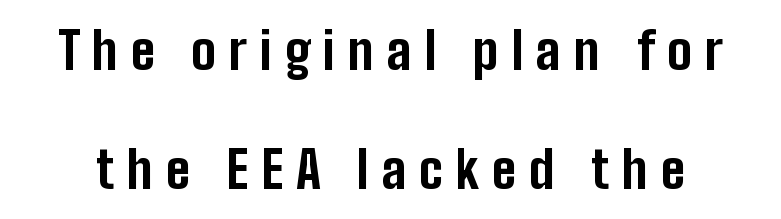
{"serif": "no", "italic": "no", "bold": "yes", "weight": "bold", "width": "condensed", "stroke_contrast": "low", "x_height": "medium", "monospaced": "no", "underline": "no", "line_spacing": "loose", "line_spacing_ratio": 2.33, "letter_spacing": "wide", "letter_spacing_em": 0.25, "glyph_px": 51}
